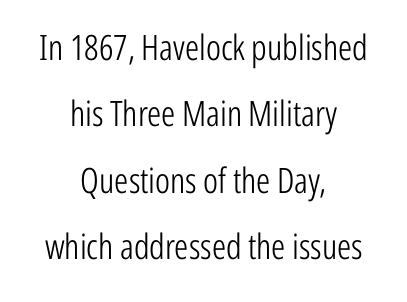
{"serif": "no", "italic": "no", "bold": "no", "weight": "light", "width": "condensed", "stroke_contrast": "low", "x_height": "medium", "monospaced": "no", "underline": "no", "align": "center", "line_spacing": "loose", "line_spacing_ratio": 1.9, "letter_spacing": "normal", "letter_spacing_em": 0.0, "glyph_px": 35}
